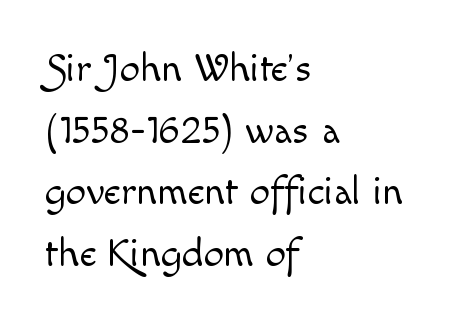
{"italic": "no", "bold": "no", "weight": "light", "width": "normal", "x_height": "small", "monospaced": "no", "underline": "no", "align": "left", "line_spacing": "normal", "line_spacing_ratio": 1.54, "letter_spacing": "normal", "letter_spacing_em": 0.0, "glyph_px": 40}
